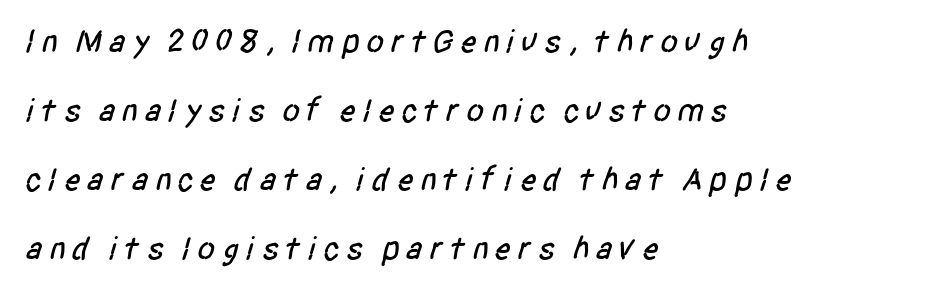
Q: Is the typeface a serif or a sans-serif typeface? A: Sans-serif.
Q: Is the text underlined? A: No.
Q: How is the paragraph aligned? A: Left-aligned.
Q: Is the spacing between lines tight, normal or loose? A: Loose.
Q: Width (condensed, normal, or wide)? A: Condensed.
Q: Stroke contrast? A: Low.
Q: x-height? A: Large.
Q: Monospaced? A: No.
